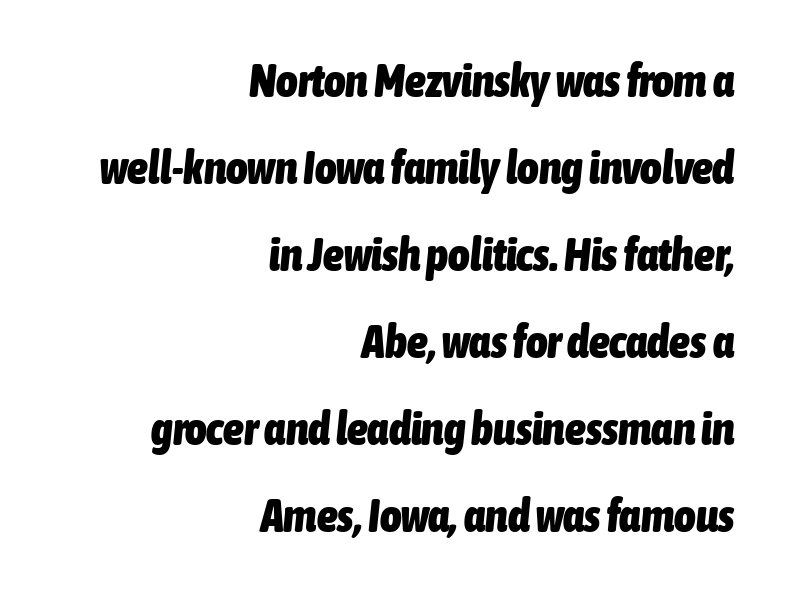
{"italic": "yes", "lean": "right", "slant_degrees": 6, "bold": "yes", "weight": "heavy", "width": "condensed", "stroke_contrast": "low", "x_height": "medium", "monospaced": "no", "underline": "no", "align": "right", "line_spacing_ratio": 1.89, "letter_spacing": "normal", "letter_spacing_em": 0.0, "glyph_px": 46}
